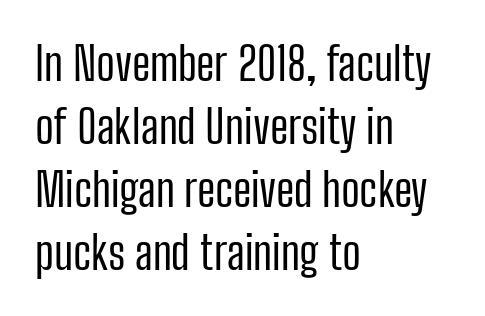
{"serif": "no", "italic": "no", "bold": "no", "weight": "regular", "width": "condensed", "stroke_contrast": "low", "x_height": "medium", "monospaced": "no", "underline": "no", "align": "left", "line_spacing": "normal", "line_spacing_ratio": 1.37, "letter_spacing": "normal", "letter_spacing_em": 0.0, "glyph_px": 46}
